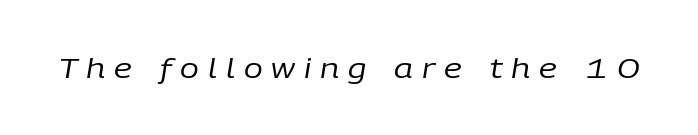
Q: Is the text bold? A: No.
Q: Is the text italic (slanted)? A: Yes, it leans right by about 9 degrees.
Q: Is the text underlined? A: No.
Q: Is the spacing between letters normal or unusually wide? A: Unusually wide.
Q: Width (condensed, normal, or wide)? A: Normal.
Q: Stroke contrast? A: Low.
Q: x-height? A: Medium.
Q: Monospaced? A: No.
